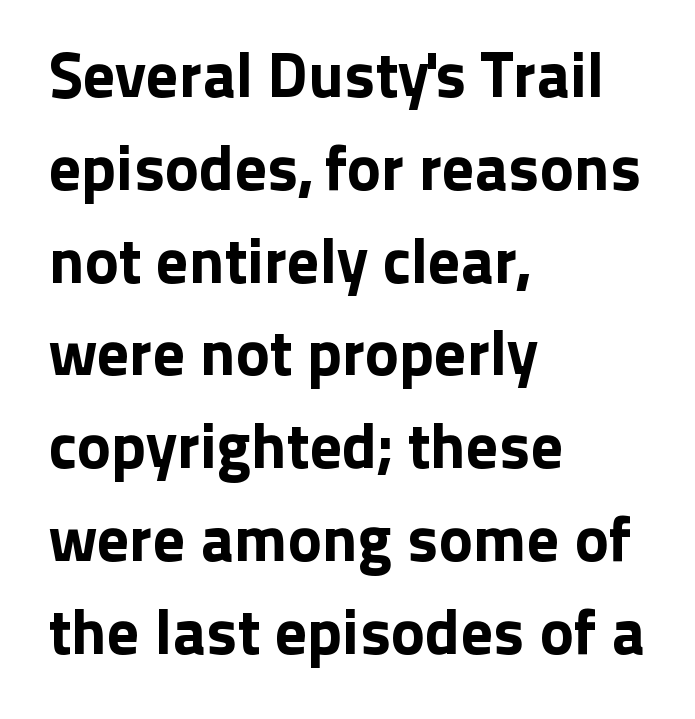
Between one letter and the next there's only the usual sliver of space. Every character sits straight up, as roman type does. The rag falls on the right side of this text block. Check under the words: just untouched page.
